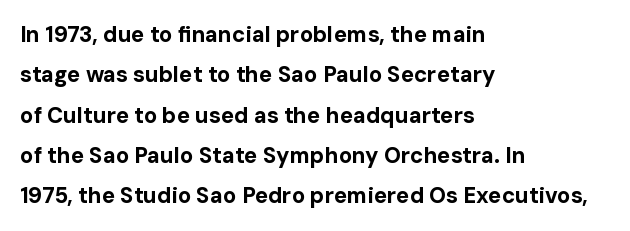
Q: Is the text bold? A: Yes.
Q: Is the text italic (slanted)? A: No, it is upright.
Q: Is the text underlined? A: No.
Q: How is the paragraph aligned? A: Left-aligned.
Q: Is the spacing between letters normal or unusually wide? A: Normal.
